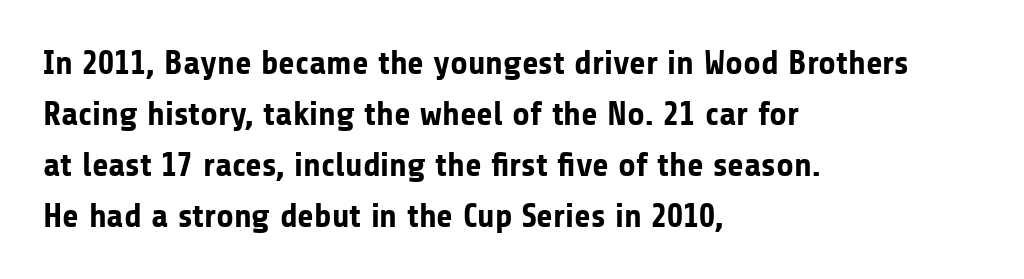
The rendering uses natural spacing where letterforms have individual widths. Nobody touched the tracking dial on this one. The rendering uses a moderate line-height, typical for paragraphs. Heavy-handed strokes throughout: this text is bold.
